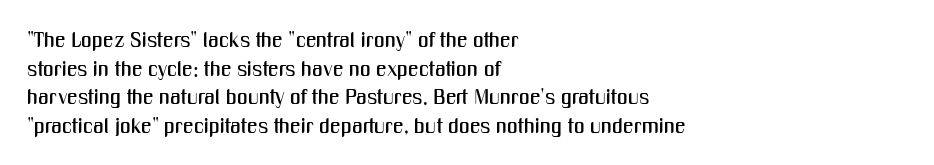
{"italic": "no", "underline": "no", "align": "left", "line_spacing": "normal", "line_spacing_ratio": 1.36, "letter_spacing": "normal", "letter_spacing_em": 0.0, "glyph_px": 21}
